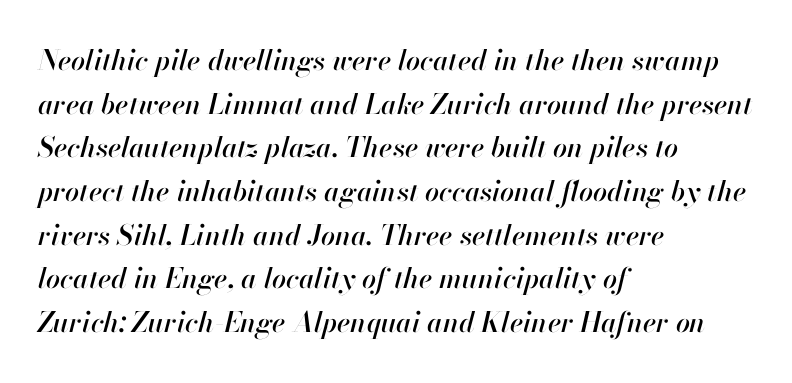
Check under the words: just untouched page. How would I describe the line gaps? Plain and ordinary. The face used here is proportionally spaced, like ordinary book or web type. The lines are quadded left. The passage shown leans; its letterforms are oblique.
